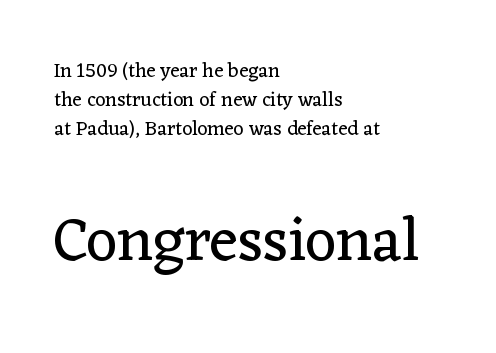
{"serif": "yes", "italic": "no", "bold": "no", "weight": "regular", "width": "normal", "stroke_contrast": "low", "x_height": "medium", "monospaced": "no", "underline": "no", "align": "left", "line_spacing": "normal", "line_spacing_ratio": 1.45, "letter_spacing": "normal", "letter_spacing_em": 0.0, "larger_block": "second", "size_ratio": 3.05, "glyph_px": 61}
